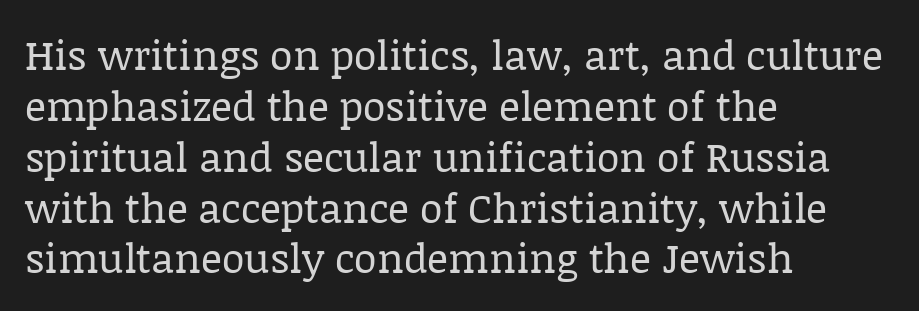
Heft: none added — not bold. Each letter keeps its own natural width here, so spacing adapts to shape. The letterforms sit shoulder to shoulder at normal distance. Each line starts at the same left margin while the right side varies. Quick note: not italic, upright. Words float on clear page, feet unadorned.
